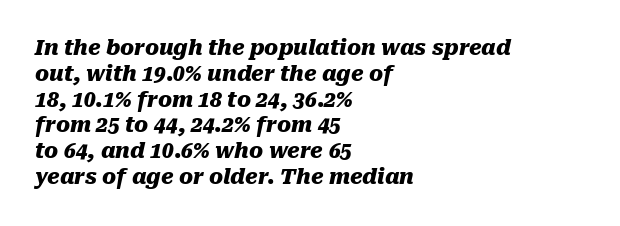
The image shows 21 px bold type, italic (leaning right); set left-aligned, line spacing 1.23x, normal letter spacing, not underlined.
